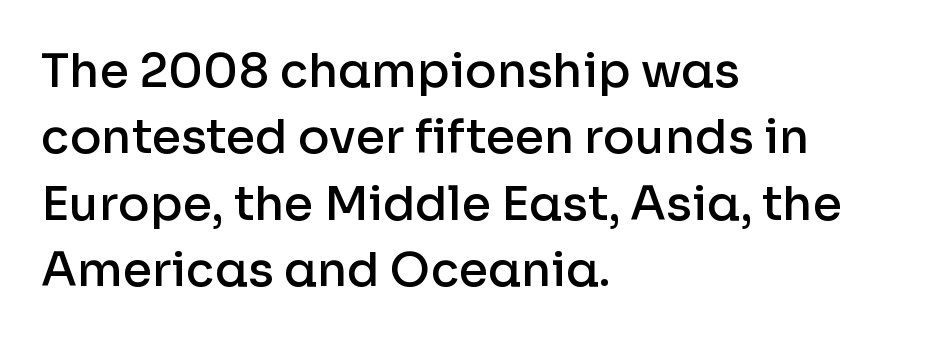
Descender tails drop into unmarked territory. Does extra space separate the letters? No, they use regular spacing. This sample uses an upright cut, with every glyph sitting square on the baseline. The leading is moderate, giving the passage an even texture. No feet cap the strokes, marking this as sans-serif type.
